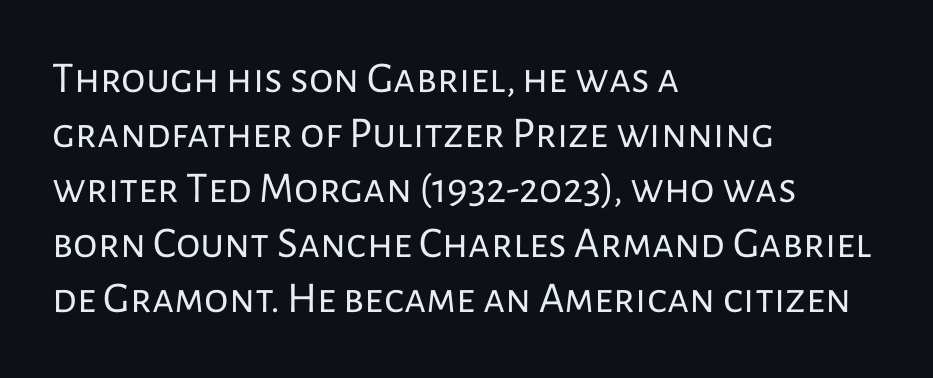
No extra tracking has been applied to these lines. Tall strokes in this sample are plumb rather than angled. No extra ink here — the face is not bold. Observe the absence of serifs on each vertical stroke in this sample. Lines of text with bare space underneath.
